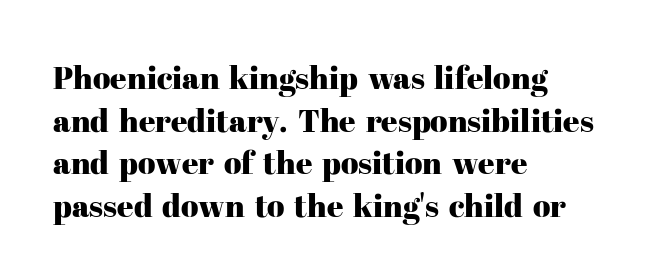
The image shows 32 px serif type, upright; set left-aligned, normal line spacing (1.33x), normal letter spacing, not underlined; high stroke contrast and a medium x-height.
